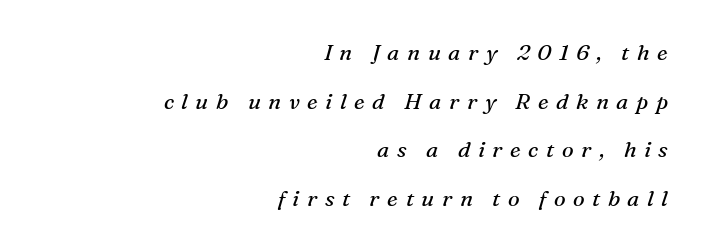
Tracking here is generous; glyphs stand well apart from one another. Style check: oblique. The face looks like a standard text weight, possibly lighter. Reading down the block, your eye finds every line finishing at a fixed right position. Interline gaps are noticeably wide in this sample.
